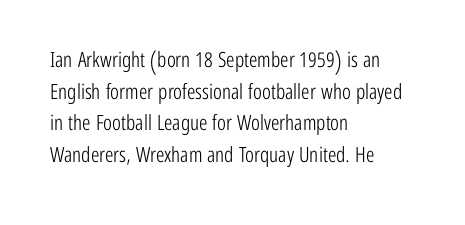
Q: Is the text bold? A: No.
Q: Is the text italic (slanted)? A: No, it is upright.
Q: Is the text underlined? A: No.
Q: How is the paragraph aligned? A: Left-aligned.
Q: Is the spacing between letters normal or unusually wide? A: Normal.
Q: Is the spacing between lines tight, normal or loose? A: Normal.
